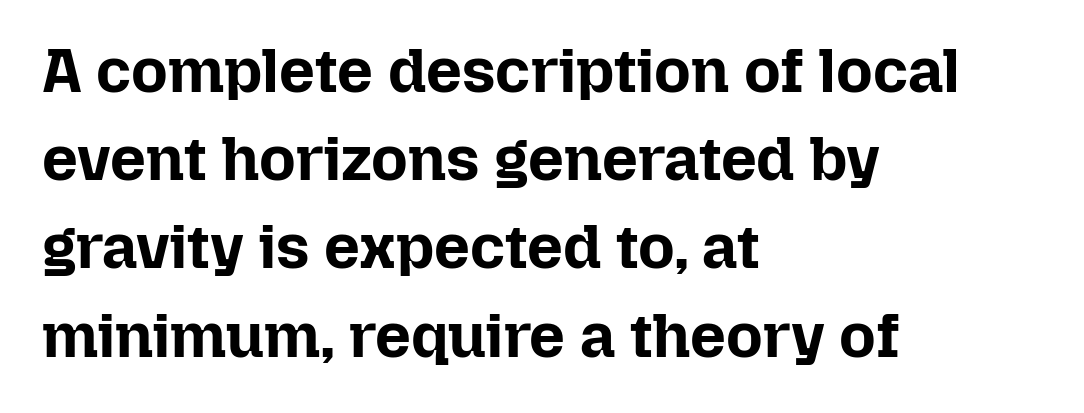
Q: Is the text bold? A: Yes.
Q: Is the text italic (slanted)? A: No, it is upright.
Q: Is the text underlined? A: No.
Q: How is the paragraph aligned? A: Left-aligned.
Q: Is the spacing between letters normal or unusually wide? A: Normal.
Q: Is the spacing between lines tight, normal or loose? A: Normal.
Q: Width (condensed, normal, or wide)? A: Normal.
Q: Stroke contrast? A: Low.
Q: x-height? A: Medium.
Q: Monospaced? A: No.
